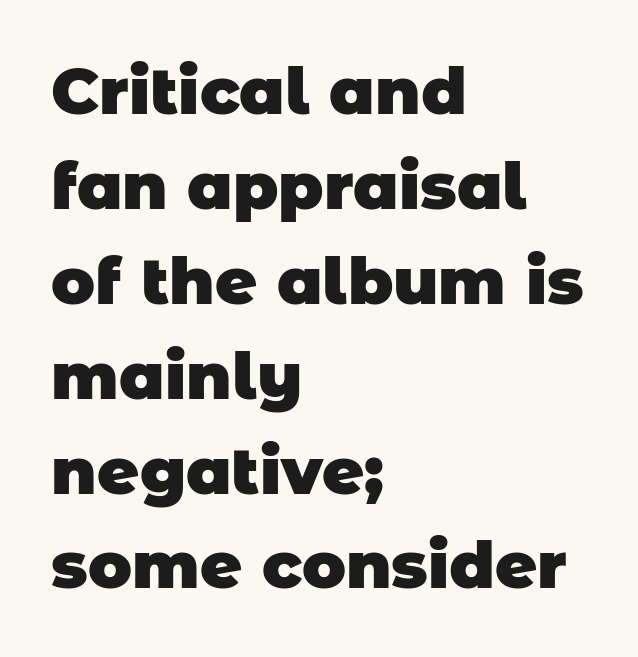
Q: Is the text bold? A: Yes.
Q: Is the typeface a serif or a sans-serif typeface? A: Sans-serif.
Q: Is the text underlined? A: No.
Q: How is the paragraph aligned? A: Left-aligned.
Q: Is the spacing between letters normal or unusually wide? A: Normal.
Q: Is the spacing between lines tight, normal or loose? A: Normal.
Q: Width (condensed, normal, or wide)? A: Normal.
Q: Stroke contrast? A: Low.
Q: x-height? A: Large.
Q: Monospaced? A: No.
